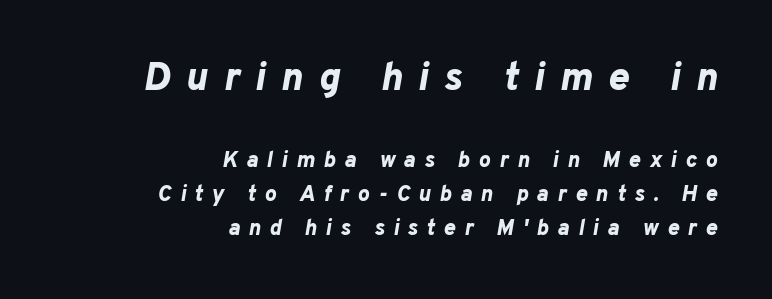
The image shows 39 px bold type, italic (leaning right); set right-aligned, normal line spacing (1.55x), unusually wide letter spacing (+0.4 em), not underlined; the first (top) block is 1.77x larger; low stroke contrast and a medium x-height.
